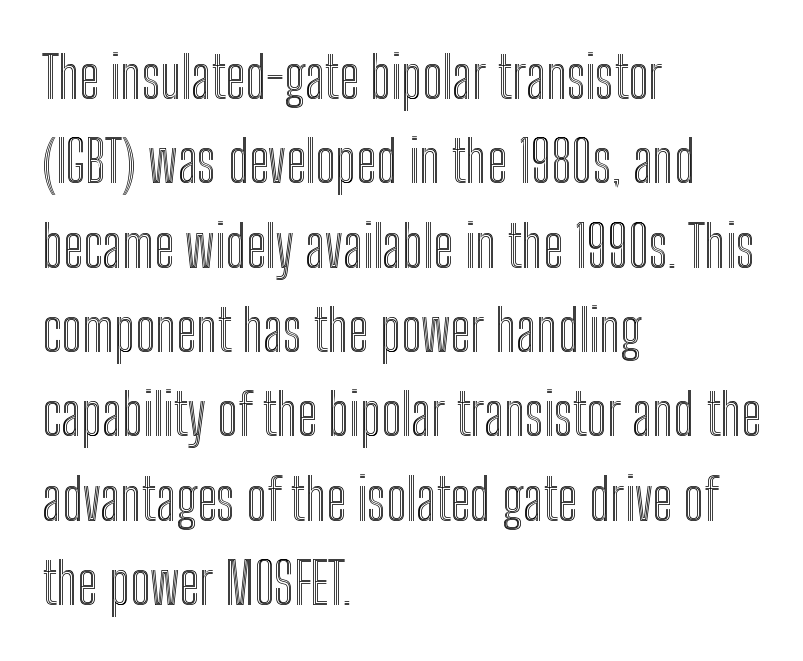
The image shows 57 px condensed type, upright; set left-aligned, normal line spacing (1.48x), normal letter spacing, not underlined; a medium x-height.
